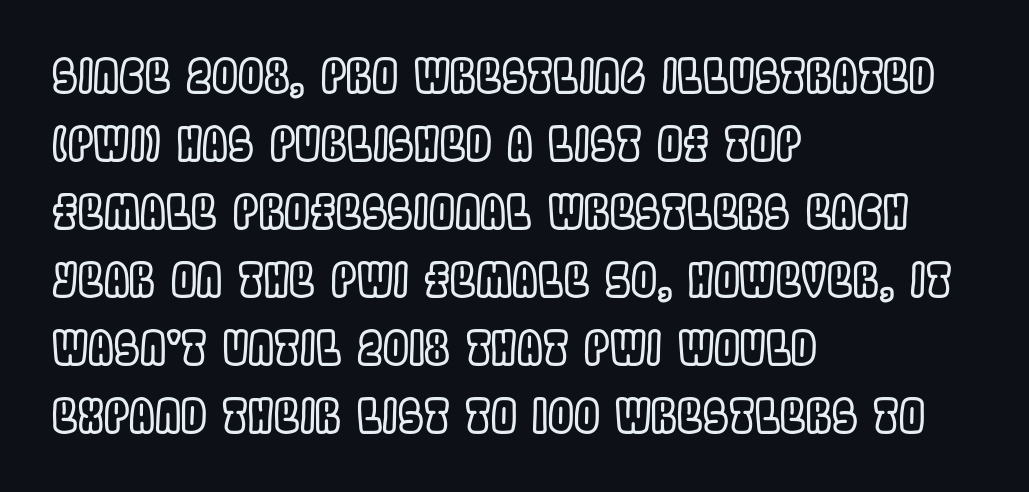
The image shows 46 px condensed type, upright; set left-aligned, normal line spacing (1.48x), normal letter spacing, not underlined; a large x-height.
